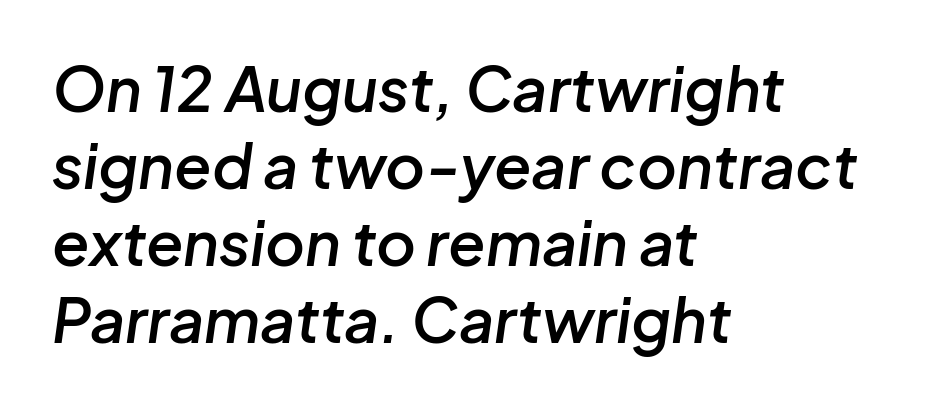
Successive baselines arrive at the customary interval. Here the glyphs are tracked normally, forming tight word shapes. Each letter keeps its own natural width here, so spacing adapts to shape. Reading down the block, your eye returns to a fixed left position each line. Nobody drew a line under any word here. Emphasis by weight is partial: semibold.
